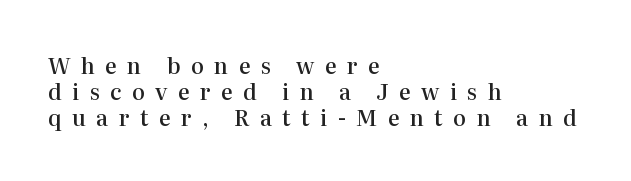
{"italic": "no", "bold": "semi", "underline": "no", "align": "left", "line_spacing_ratio": 1.18, "letter_spacing": "wide", "letter_spacing_em": 0.47, "glyph_px": 22}
